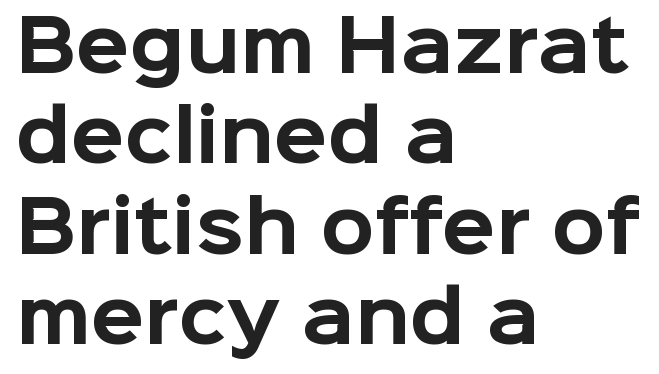
The vertical gap from one line to the next is medium. Short and long lines alike share a common starting point at left. Is this a sans? Yes — the strokes have no serifs. Upright lettering throughout. Descender tails drop into unmarked territory.
